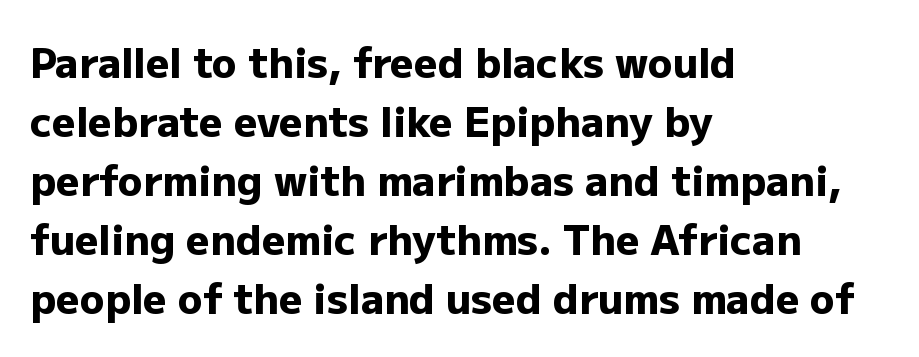
The lines in this sample share a left origin and differ only in where they stop. This sample uses an upright cut, with every glyph sitting square on the baseline. The leading is moderate, giving the passage an even texture. The face used here has the dense, thick strokes of a bold. This rendering features lettering with no underline.
